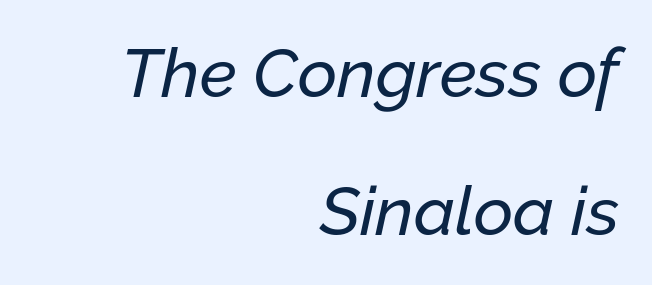
{"italic": "yes", "lean": "right", "slant_degrees": 12, "width": "normal", "stroke_contrast": "low", "x_height": "medium", "monospaced": "no", "underline": "no", "align": "right", "line_spacing": "loose", "line_spacing_ratio": 2.03, "letter_spacing": "normal", "letter_spacing_em": 0.0, "glyph_px": 68}
